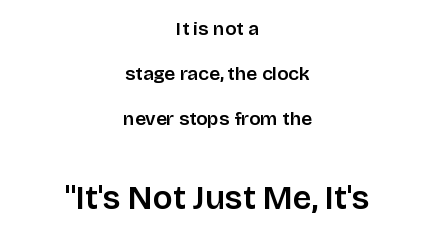
Q: Is the text italic (slanted)? A: No, it is upright.
Q: Is the typeface a serif or a sans-serif typeface? A: Sans-serif.
Q: Is the text underlined? A: No.
Q: How is the paragraph aligned? A: Centered.
Q: Is the spacing between letters normal or unusually wide? A: Normal.
Q: Is the spacing between lines tight, normal or loose? A: Loose.
Q: Which block of text is set in a larger size, the first (top) or the second (bottom)? A: The second (bottom) one.
Q: Width (condensed, normal, or wide)? A: Normal.
Q: Stroke contrast? A: Low.
Q: x-height? A: Large.
Q: Monospaced? A: No.
